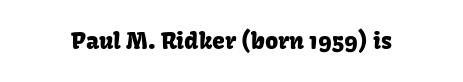
Each word holds together tightly as a unit, with standard inter-letter gaps. Posture: upright roman. The specimen omits any rule beneath the text block's lines.
